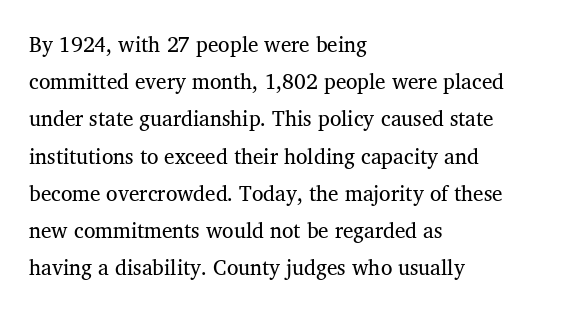
The image shows 21 px text type; set left-aligned, line spacing 1.77x, normal letter spacing, not underlined.
